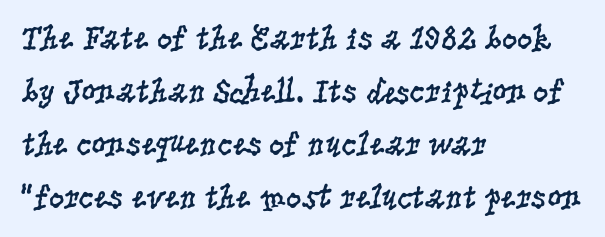
Q: Is the text bold? A: No.
Q: Is the typeface a serif or a sans-serif typeface? A: Serif.
Q: Is the text underlined? A: No.
Q: How is the paragraph aligned? A: Left-aligned.
Q: Is the spacing between letters normal or unusually wide? A: Normal.
Q: Is the spacing between lines tight, normal or loose? A: Normal.
Q: Width (condensed, normal, or wide)? A: Condensed.
Q: Stroke contrast? A: Low.
Q: x-height? A: Large.
Q: Monospaced? A: No.
